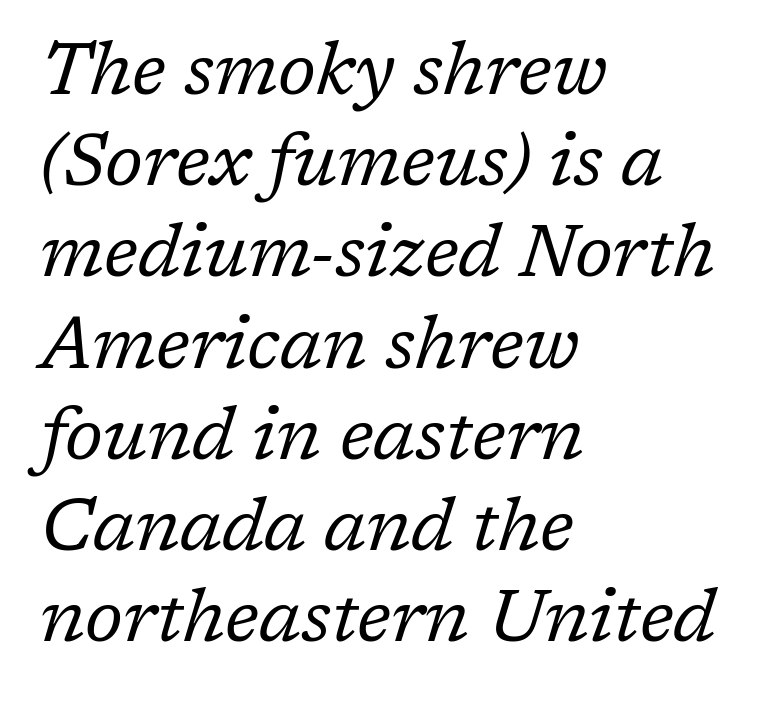
{"serif": "yes", "italic": "yes", "lean": "right", "slant_degrees": 17, "bold": "no", "weight": "regular", "width": "normal", "stroke_contrast": "low", "x_height": "medium", "monospaced": "no", "underline": "no", "align": "left", "line_spacing": "normal", "line_spacing_ratio": 1.25, "letter_spacing": "normal", "letter_spacing_em": 0.0, "glyph_px": 73}
